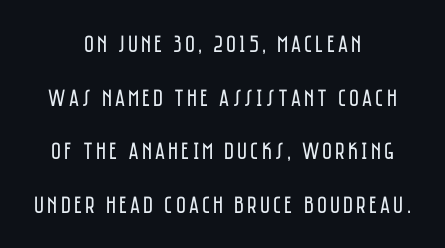
{"italic": "no", "bold": "no", "underline": "no", "align": "center", "line_spacing": "loose", "line_spacing_ratio": 2.23, "glyph_px": 24}
